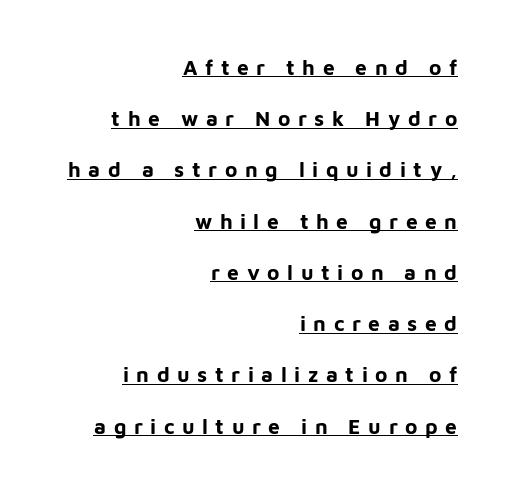
The image shows 21 px bold type, upright; set right-aligned, loose line spacing (2.44x), unusually wide letter spacing (+0.36 em), underlined.
